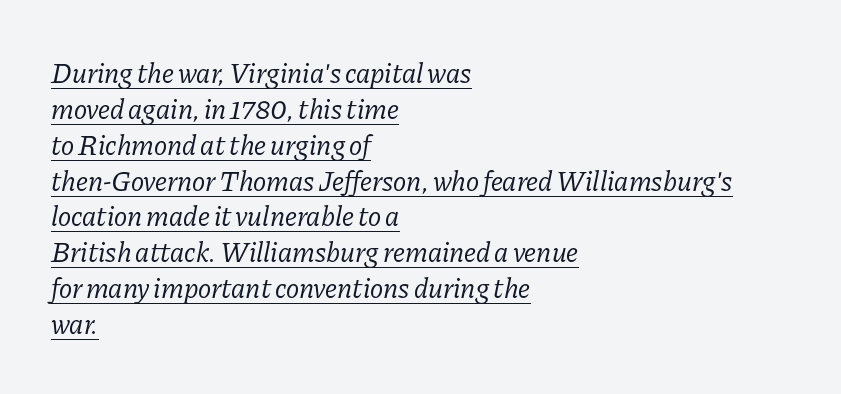
The image shows 28 px regular-weight serif type, italic (leaning right); set left-aligned, normal line spacing (1.28x), normal letter spacing, underlined; low stroke contrast and a medium x-height.
